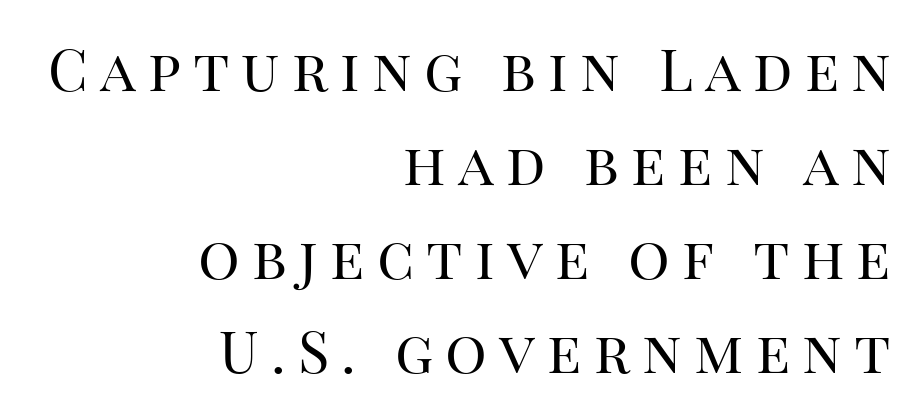
The image shows 58 px regular-weight serif type, upright; set right-aligned, normal line spacing (1.62x), unusually wide letter spacing (+0.21 em), not underlined; high stroke contrast and a large x-height.
